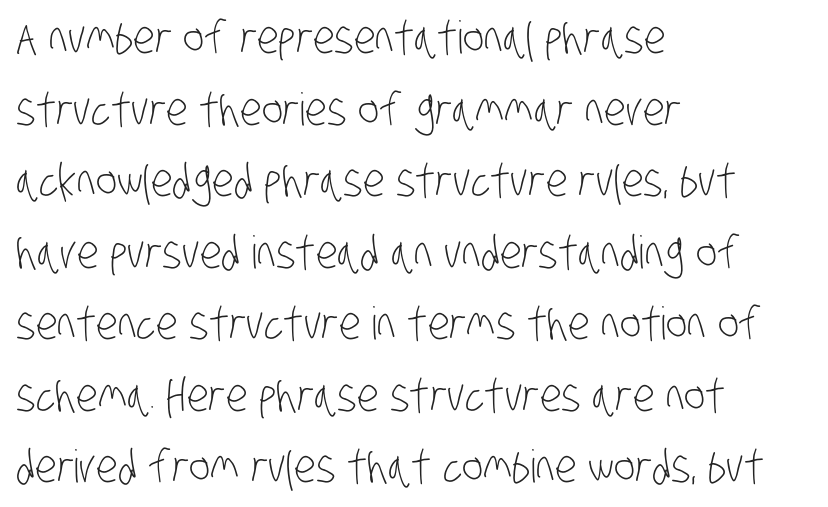
Q: Is the text bold? A: No.
Q: Is the typeface a serif or a sans-serif typeface? A: Sans-serif.
Q: Is the text underlined? A: No.
Q: How is the paragraph aligned? A: Left-aligned.
Q: Is the spacing between letters normal or unusually wide? A: Normal.
Q: Is the spacing between lines tight, normal or loose? A: Normal.
Q: Width (condensed, normal, or wide)? A: Condensed.
Q: Stroke contrast? A: Low.
Q: x-height? A: Large.
Q: Monospaced? A: No.
